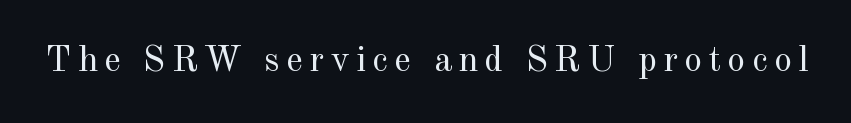
The image shows 36 px regular-weight serif type, upright; set not underlined; a small x-height.
